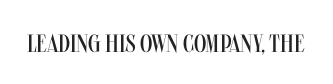
Q: Is the text bold? A: No.
Q: Is the text italic (slanted)? A: No, it is upright.
Q: Is the text underlined? A: No.
Q: Is the spacing between letters normal or unusually wide? A: Normal.
